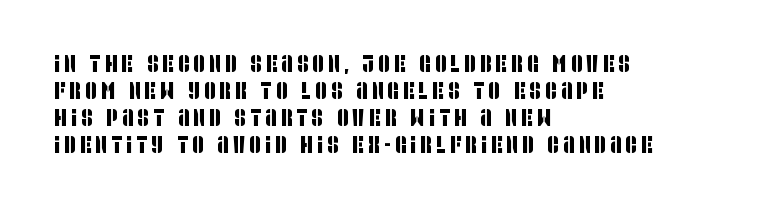
Q: Is the text underlined? A: No.
Q: How is the paragraph aligned? A: Left-aligned.
Q: Is the spacing between lines tight, normal or loose? A: Tight.
